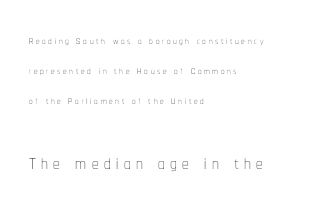
This rendering uses left alignment, leaving the right contour irregular. The zone under the glyphs is completely vacant. The following chunk of copy outweighs the initial chunk in type size. The letters stand upright; this is a roman face. Leading is clearly above the norm, producing a sparse column.
